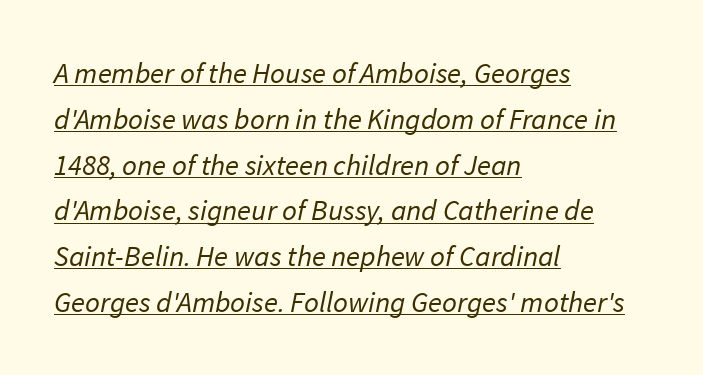
The image shows 29 px regular-weight sans-serif type; set left-aligned, normal line spacing (1.58x), normal letter spacing, underlined; low stroke contrast and a medium x-height.
